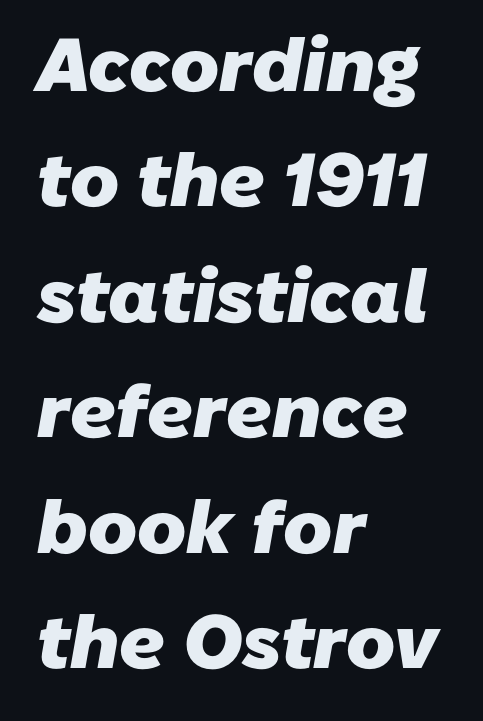
Q: Is the text bold? A: Yes.
Q: Is the typeface a serif or a sans-serif typeface? A: Sans-serif.
Q: Is the text underlined? A: No.
Q: How is the paragraph aligned? A: Left-aligned.
Q: Is the spacing between letters normal or unusually wide? A: Normal.
Q: Is the spacing between lines tight, normal or loose? A: Normal.
Q: Width (condensed, normal, or wide)? A: Normal.
Q: Stroke contrast? A: Low.
Q: x-height? A: Medium.
Q: Monospaced? A: No.
